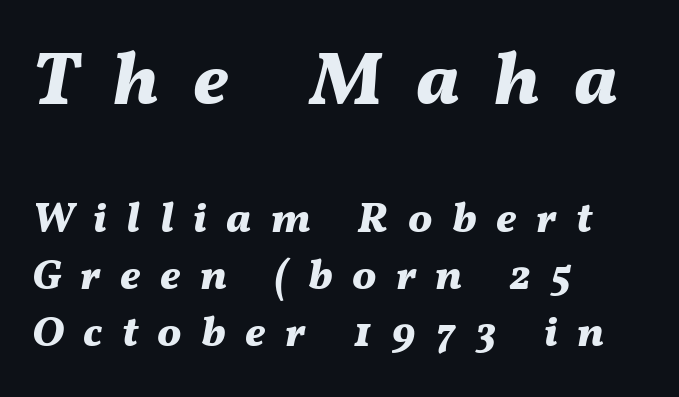
Q: Is the text bold? A: Yes.
Q: Is the text italic (slanted)? A: Yes, it leans right by about 11 degrees.
Q: Is the text underlined? A: No.
Q: How is the paragraph aligned? A: Left-aligned.
Q: Is the spacing between letters normal or unusually wide? A: Unusually wide.
Q: Is the spacing between lines tight, normal or loose? A: Normal.
Q: Which block of text is set in a larger size, the first (top) or the second (bottom)? A: The first (top) one.
Q: Width (condensed, normal, or wide)? A: Normal.
Q: Stroke contrast? A: Medium.
Q: x-height? A: Medium.
Q: Monospaced? A: No.
